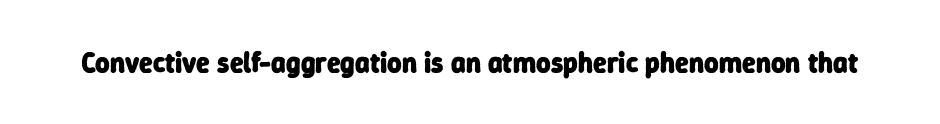
Q: Is the text bold? A: Yes.
Q: Is the typeface a serif or a sans-serif typeface? A: Sans-serif.
Q: Is the text underlined? A: No.
Q: Is the spacing between letters normal or unusually wide? A: Normal.
Q: Width (condensed, normal, or wide)? A: Normal.
Q: Stroke contrast? A: Low.
Q: x-height? A: Medium.
Q: Monospaced? A: No.
